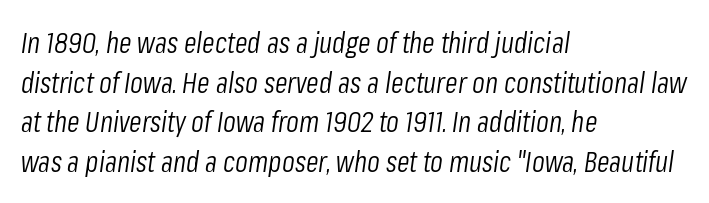
Each line starts at the same left margin while the right side varies. A typesetter would call this proportional, since set widths differ per character. Descenders hang freely into open space. What stands out about the letter spacing? Nothing — it is the standard amount. This is not heavy type; no bold has been used.
